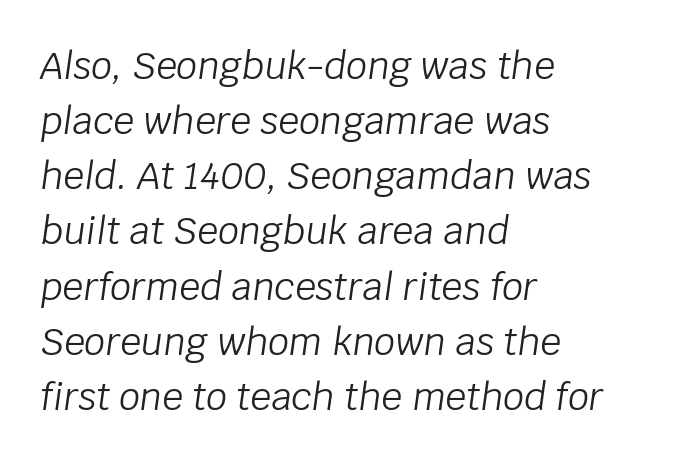
The image shows 37 px light type, italic (leaning right); set left-aligned, normal line spacing (1.49x), normal letter spacing, not underlined; low stroke contrast and a large x-height.
